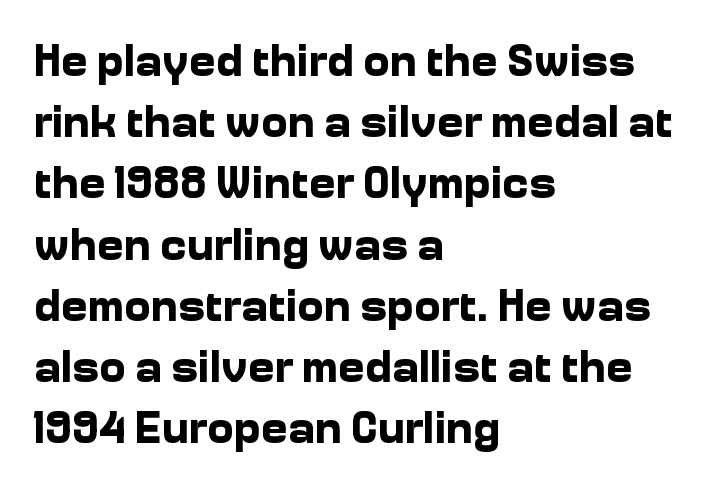
Heft: maximum for text — a bold. Is the block centered? No — it sits flush against the left margin. The designer went with a sans here, leaving each stem footless. Think of a printed novel: that variable character pitch is what you see here.
